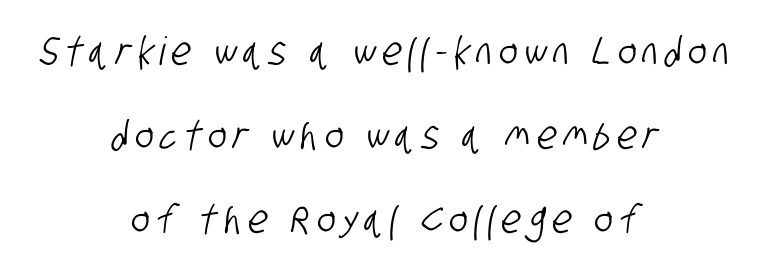
The image shows 39 px condensed sans-serif type; set centered, loose line spacing (2.16x), not underlined; low stroke contrast and a large x-height.
